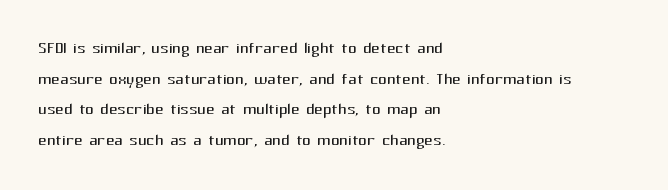
The image shows 21 px text type, upright; set left-aligned, normal line spacing (1.46x), normal letter spacing, not underlined.
